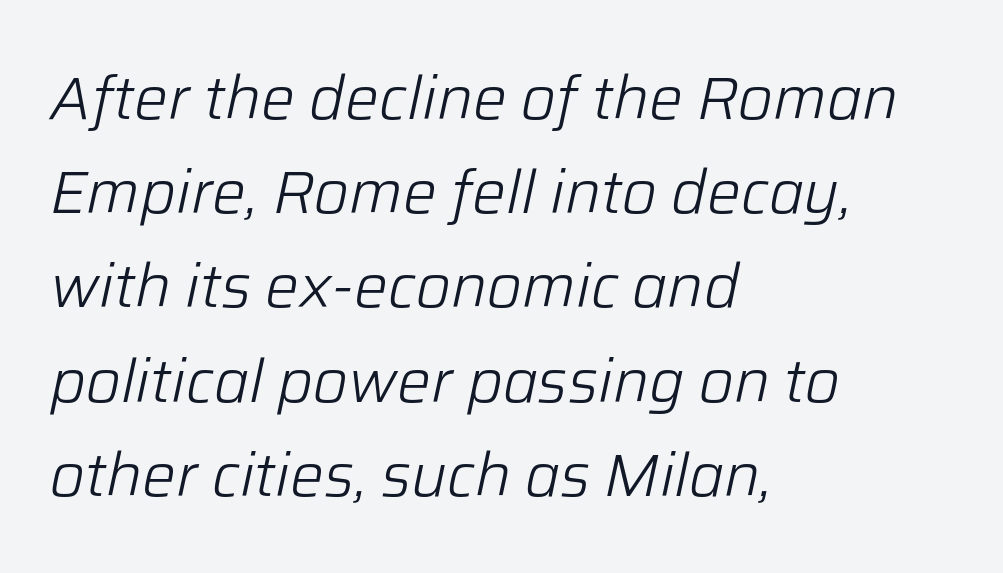
{"italic": "yes", "lean": "right", "slant_degrees": 12, "bold": "no", "weight": "light", "width": "normal", "stroke_contrast": "low", "x_height": "medium", "monospaced": "no", "underline": "no", "align": "left", "line_spacing": "normal", "line_spacing_ratio": 1.57, "letter_spacing": "normal", "letter_spacing_em": 0.0, "glyph_px": 60}
